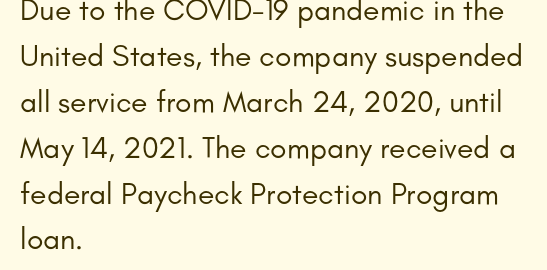
Q: Is the text bold? A: No.
Q: Is the text italic (slanted)? A: No, it is upright.
Q: Is the typeface a serif or a sans-serif typeface? A: Sans-serif.
Q: Is the text underlined? A: No.
Q: How is the paragraph aligned? A: Left-aligned.
Q: Is the spacing between letters normal or unusually wide? A: Normal.
Q: Is the spacing between lines tight, normal or loose? A: Normal.
Q: Width (condensed, normal, or wide)? A: Normal.
Q: Stroke contrast? A: Low.
Q: x-height? A: Small.
Q: Monospaced? A: No.
